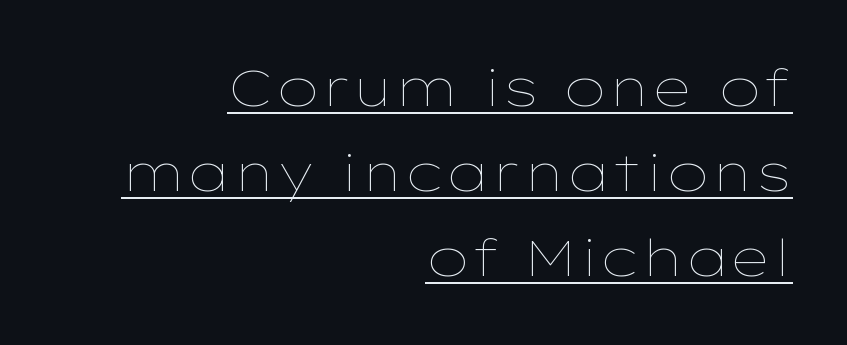
There is no visible air inserted between adjacent glyphs. The specimen reads as upright at a glance. This sample carries an underscore along the baseline area. Spacing verdict: proportional, widths tailored to each character.
